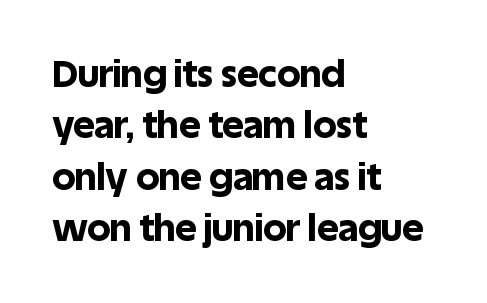
The image shows 37 px bold sans-serif type, upright; set left-aligned, normal line spacing (1.39x), normal letter spacing, not underlined; a large x-height.
